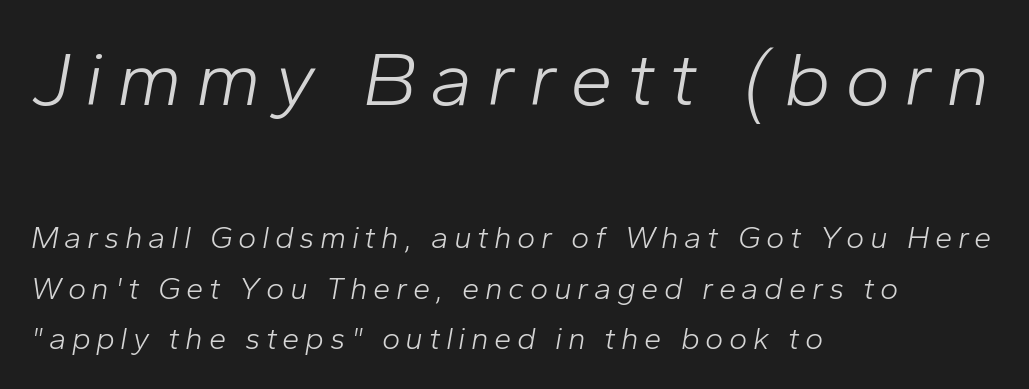
The image shows 77 px light type, italic (leaning right); set left-aligned, normal line spacing (1.63x), not underlined; the first (top) block is 2.48x larger; low stroke contrast and a medium x-height.
